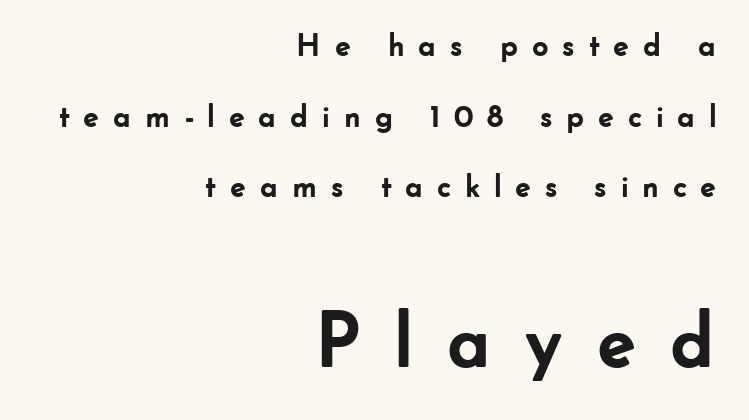
Q: Is the text bold? A: Yes.
Q: Is the text italic (slanted)? A: No, it is upright.
Q: Is the typeface a serif or a sans-serif typeface? A: Sans-serif.
Q: Is the text underlined? A: No.
Q: How is the paragraph aligned? A: Right-aligned.
Q: Is the spacing between letters normal or unusually wide? A: Unusually wide.
Q: Is the spacing between lines tight, normal or loose? A: Loose.
Q: Which block of text is set in a larger size, the first (top) or the second (bottom)? A: The second (bottom) one.
Q: Width (condensed, normal, or wide)? A: Normal.
Q: Stroke contrast? A: Low.
Q: x-height? A: Small.
Q: Monospaced? A: No.
